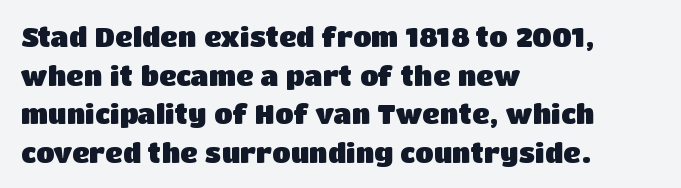
The image shows 27 px bold type, upright; set left-aligned, normal line spacing (1.43x), normal letter spacing, not underlined.
